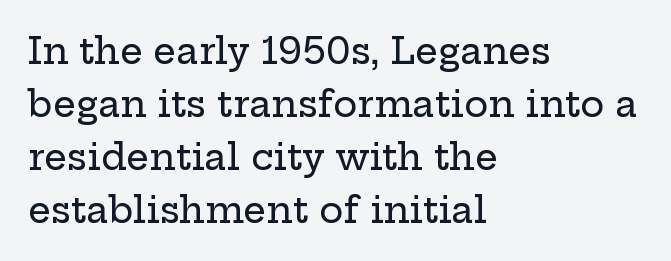
{"serif": "yes", "italic": "no", "width": "wide", "stroke_contrast": "low", "x_height": "medium", "monospaced": "no", "underline": "no", "align": "left", "line_spacing": "normal", "line_spacing_ratio": 1.47, "letter_spacing": "normal", "letter_spacing_em": 0.0, "glyph_px": 36}
